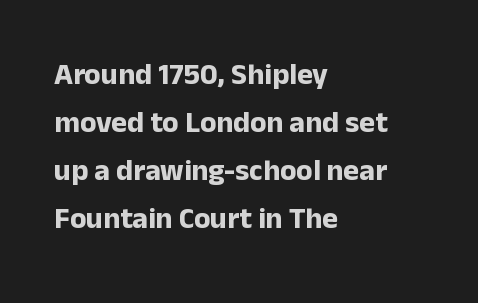
{"serif": "no", "italic": "no", "bold": "yes", "weight": "bold", "width": "normal", "stroke_contrast": "low", "x_height": "medium", "monospaced": "no", "underline": "no", "align": "left", "line_spacing": "normal", "line_spacing_ratio": 1.6, "letter_spacing": "normal", "letter_spacing_em": 0.0, "glyph_px": 30}
